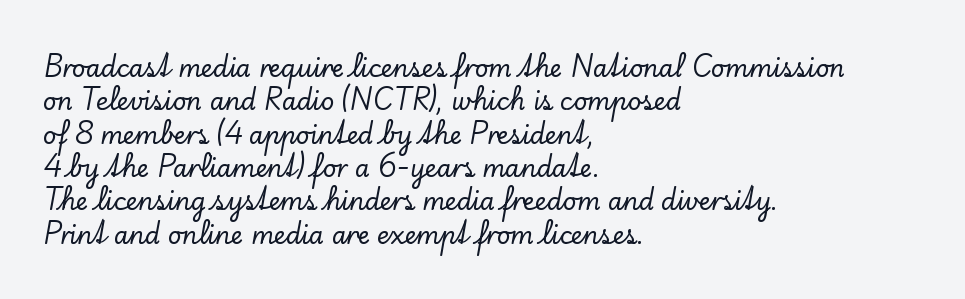
{"underline": "no", "align": "left", "line_spacing": "normal", "line_spacing_ratio": 1.39, "letter_spacing": "normal", "letter_spacing_em": 0.0, "glyph_px": 24}
